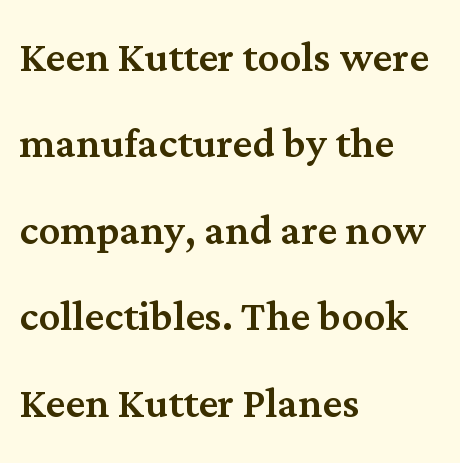
The image shows 54 px serif type, upright; set left-aligned, normal line spacing (1.6x), normal letter spacing, not underlined; medium stroke contrast and a medium x-height.
